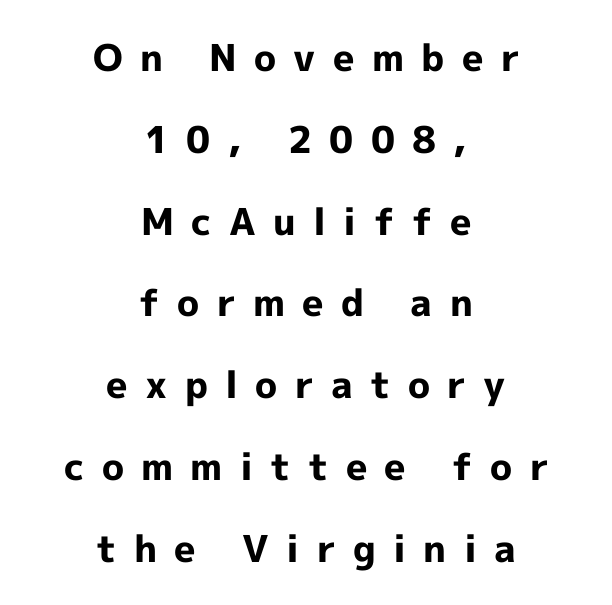
Q: Is the text bold? A: Yes.
Q: Is the text italic (slanted)? A: No, it is upright.
Q: Is the typeface a serif or a sans-serif typeface? A: Sans-serif.
Q: Is the text underlined? A: No.
Q: How is the paragraph aligned? A: Centered.
Q: Is the spacing between letters normal or unusually wide? A: Unusually wide.
Q: Is the spacing between lines tight, normal or loose? A: Loose.
Q: Width (condensed, normal, or wide)? A: Normal.
Q: x-height? A: Medium.
Q: Monospaced? A: No.
